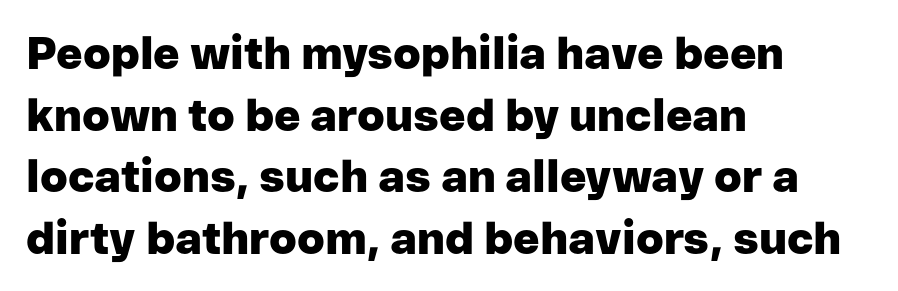
Q: Is the text bold? A: Yes.
Q: Is the text italic (slanted)? A: No, it is upright.
Q: Is the typeface a serif or a sans-serif typeface? A: Sans-serif.
Q: Is the text underlined? A: No.
Q: How is the paragraph aligned? A: Left-aligned.
Q: Is the spacing between letters normal or unusually wide? A: Normal.
Q: Is the spacing between lines tight, normal or loose? A: Normal.
Q: Width (condensed, normal, or wide)? A: Normal.
Q: Stroke contrast? A: Low.
Q: x-height? A: Medium.
Q: Monospaced? A: No.
